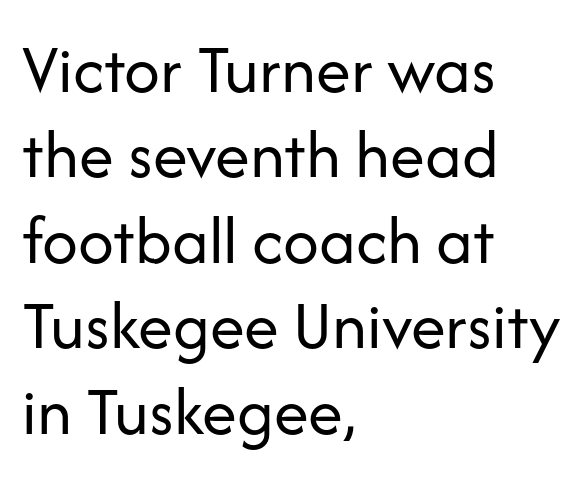
{"serif": "no", "italic": "no", "bold": "no", "weight": "regular", "width": "normal", "stroke_contrast": "low", "x_height": "medium", "monospaced": "no", "underline": "no", "align": "left", "line_spacing_ratio": 1.22, "letter_spacing": "normal", "letter_spacing_em": 0.0, "glyph_px": 70}
